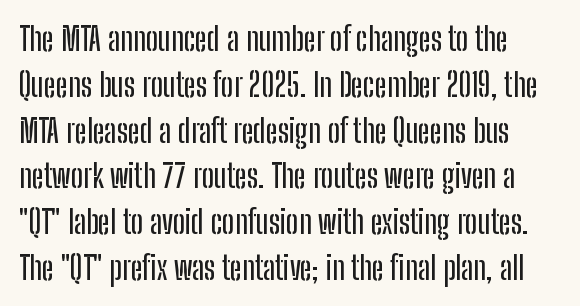
Any mark beneath the type? The region is blank. I'd call this a sans setting — the letters go barefoot. Summary of vertical rhythm: regular, with standard interline spacing. Characters follow at the spacing the type designer built in. Spacing verdict: proportional, widths tailored to each character. Characters remain perfectly vertical along every line.
